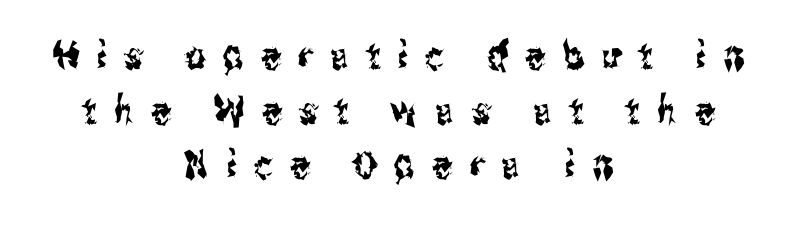
{"serif": "no", "italic": "no", "width": "condensed", "stroke_contrast": "medium", "x_height": "medium", "monospaced": "no", "underline": "no", "align": "center", "line_spacing": "normal", "line_spacing_ratio": 1.4, "letter_spacing": "wide", "letter_spacing_em": 0.45, "glyph_px": 39}
